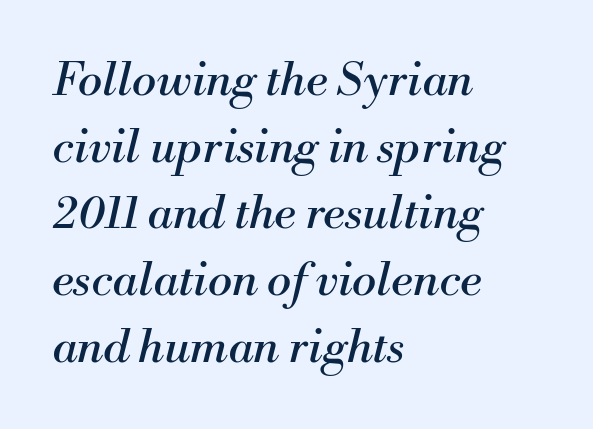
Q: Is the text bold? A: No.
Q: Is the text italic (slanted)? A: Yes, it leans right by about 13 degrees.
Q: Is the typeface a serif or a sans-serif typeface? A: Serif.
Q: Is the text underlined? A: No.
Q: How is the paragraph aligned? A: Left-aligned.
Q: Is the spacing between letters normal or unusually wide? A: Normal.
Q: Is the spacing between lines tight, normal or loose? A: Normal.
Q: Width (condensed, normal, or wide)? A: Normal.
Q: Stroke contrast? A: Medium.
Q: x-height? A: Small.
Q: Monospaced? A: No.
